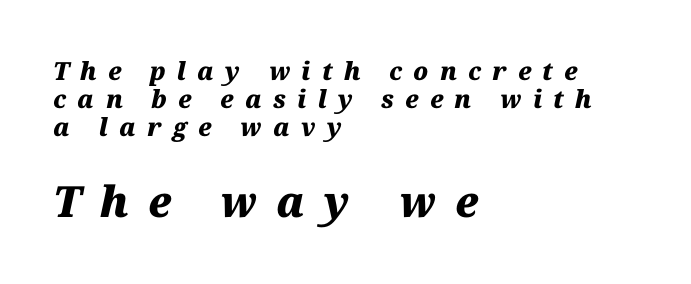
{"italic": "yes", "lean": "right", "slant_degrees": 12, "bold": "yes", "weight": "heavy", "width": "normal", "stroke_contrast": "medium", "x_height": "medium", "monospaced": "no", "underline": "no", "align": "left", "line_spacing": "tight", "line_spacing_ratio": 1.12, "letter_spacing": "wide", "letter_spacing_em": 0.45, "larger_block": "second", "size_ratio": 1.72, "glyph_px": 43}
